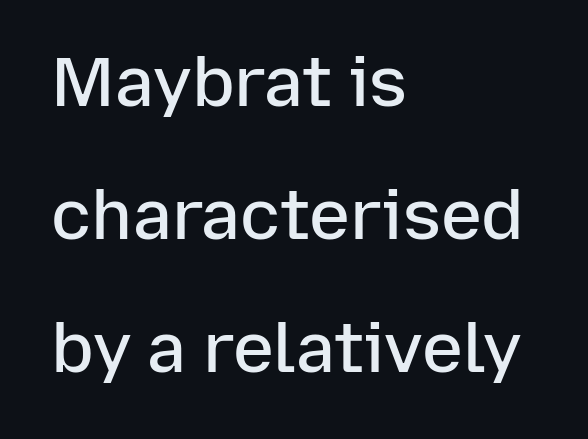
{"serif": "no", "italic": "no", "bold": "semi", "weight": "semibold", "width": "normal", "stroke_contrast": "low", "x_height": "medium", "monospaced": "no", "underline": "no", "align": "left", "line_spacing": "loose", "line_spacing_ratio": 1.93, "letter_spacing": "normal", "letter_spacing_em": 0.0, "glyph_px": 69}
